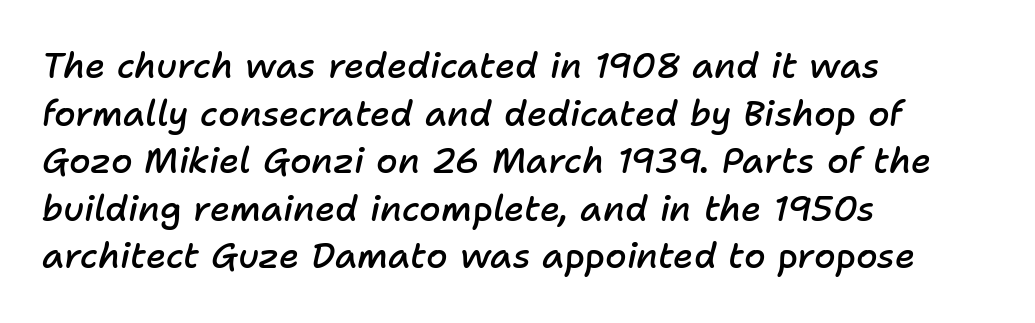
{"italic": "yes", "lean": "right", "slant_degrees": 11, "bold": "semi", "weight": "semibold", "width": "normal", "stroke_contrast": "low", "x_height": "medium", "monospaced": "no", "underline": "no", "align": "left", "line_spacing": "normal", "line_spacing_ratio": 1.36, "letter_spacing": "normal", "letter_spacing_em": 0.0, "glyph_px": 35}
